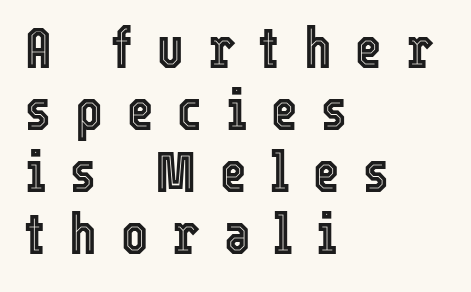
Only glyphs here, with clear space below each row. The block of text is dense from top to bottom, with scant space between rows. A typesetter would call this heavily tracked-out type. Looks like regular typesetting: each glyph gets only the width it needs.
